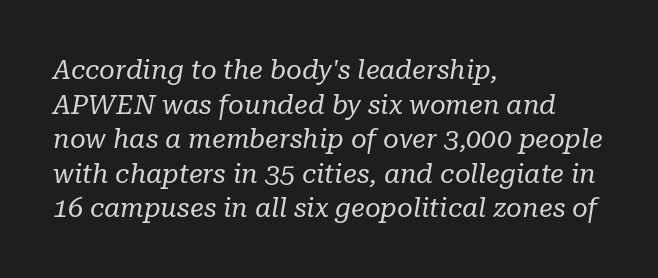
The image shows 27 px text type, italic (leaning right); set left-aligned, normal line spacing (1.28x), normal letter spacing, not underlined.
